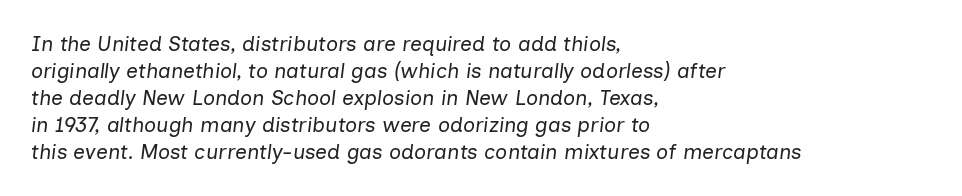
{"italic": "yes", "lean": "right", "slant_degrees": 7, "bold": "no", "underline": "no", "align": "left", "line_spacing": "normal", "line_spacing_ratio": 1.28, "letter_spacing": "normal", "letter_spacing_em": 0.0, "glyph_px": 21}
